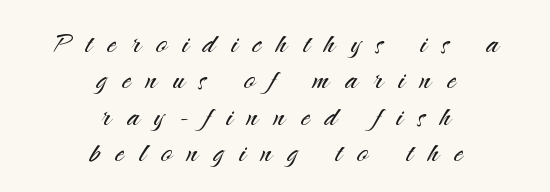
You can tell from the bare stems that sans-serif type was used. Note the varied advance widths — an 'i' is clearly narrower than an 'm'. Heaviness? Minimal to ordinary, like unemphasized prose. This sample trades vertical openness for compactness between lines.
